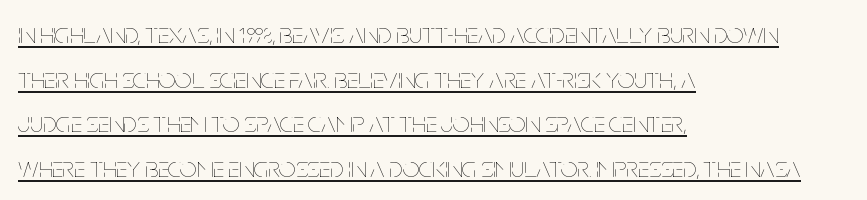
The specimen includes a rule beneath the text block's lines. Upright lettering throughout. The passage shown is not bold in any degree. The letterforms sit shoulder to shoulder at normal distance. Think of a printed novel: that variable character pitch is what you see here. The designer left line spacing at the default.
